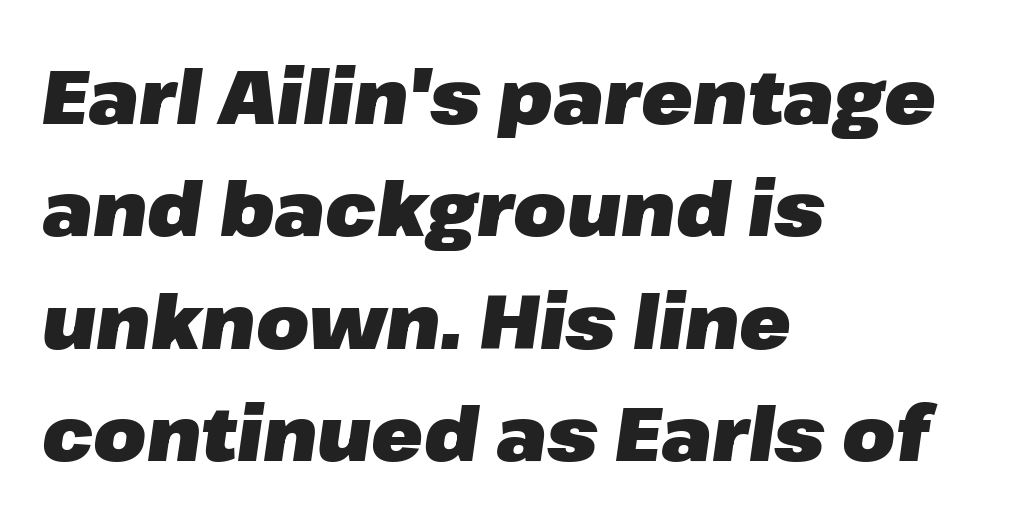
Is this a fixed-width face? No — the glyphs have proportional, varying widths. The vertical gap from one line to the next is medium. The rendering keeps characters at their native spacing. You'd pick this weight for a headline — it's a proper bold.
